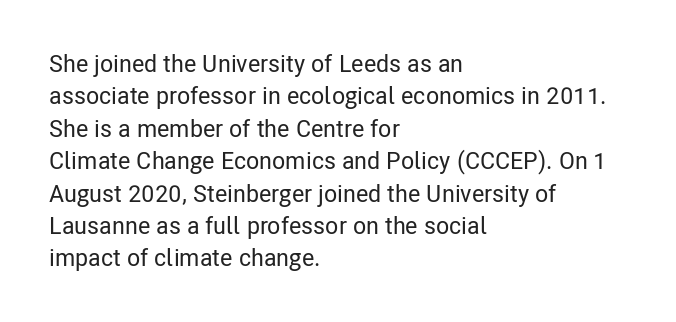
{"italic": "no", "underline": "no", "align": "left", "line_spacing": "normal", "line_spacing_ratio": 1.35, "letter_spacing": "normal", "letter_spacing_em": 0.0, "glyph_px": 24}
